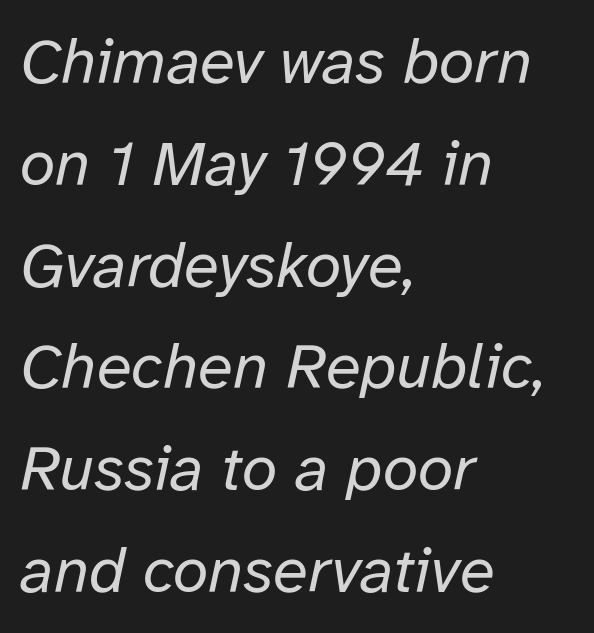
{"italic": "yes", "lean": "right", "slant_degrees": 12, "bold": "no", "weight": "regular", "width": "normal", "stroke_contrast": "low", "x_height": "medium", "monospaced": "no", "underline": "no", "align": "left", "line_spacing": "normal", "line_spacing_ratio": 1.59, "letter_spacing": "normal", "letter_spacing_em": 0.0, "glyph_px": 64}
